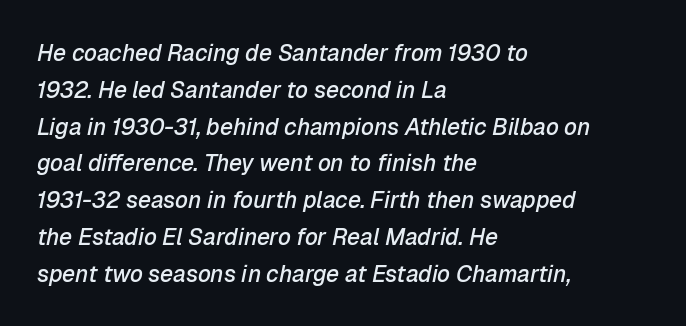
{"italic": "yes", "lean": "right", "slant_degrees": 12, "bold": "semi", "underline": "no", "align": "left", "line_spacing": "normal", "line_spacing_ratio": 1.6, "letter_spacing": "normal", "letter_spacing_em": 0.0, "glyph_px": 23}
